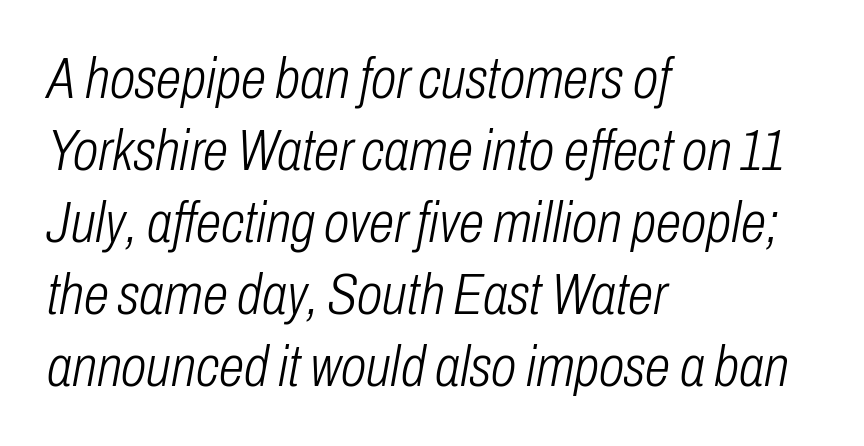
The strip under each line holds only bare page. A quiet, ordinary-to-light weight characterises the typeface. Glyph-to-glyph distance matches everyday printed text. Proportional: the letters do not fall into vertical columns. Observe the lean: these are italic letterforms. Layout note: lines flush left.
